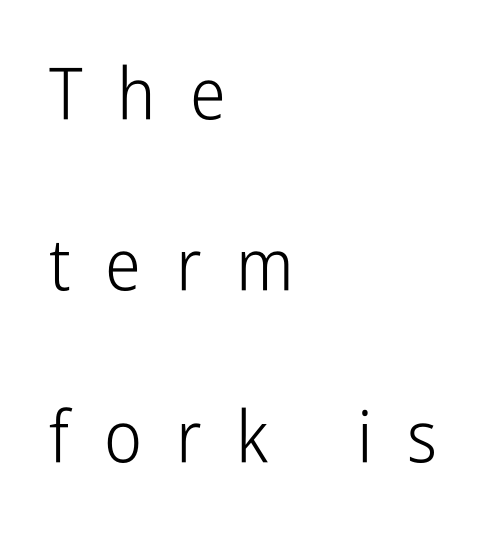
The image shows 72 px light, condensed sans-serif type, upright; set left-aligned, loose line spacing (2.38x), unusually wide letter spacing (+0.48 em), not underlined; low stroke contrast and a medium x-height.
